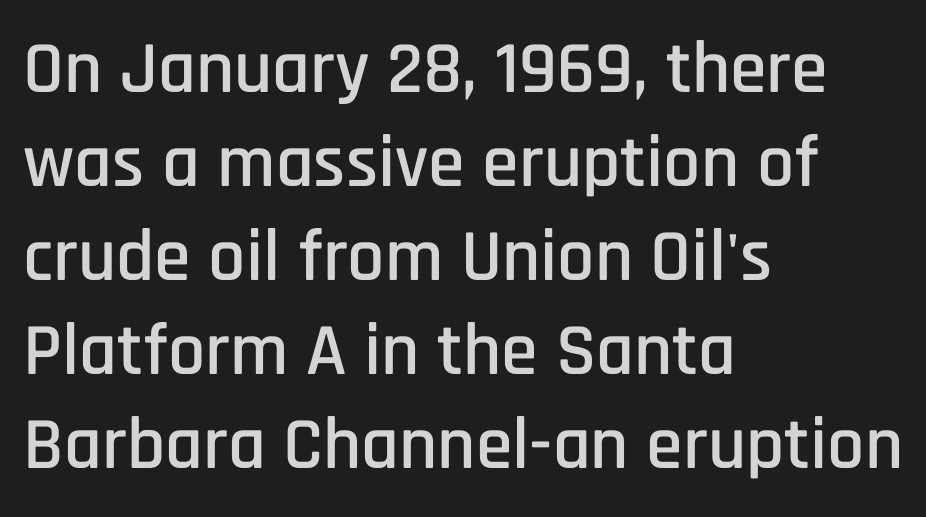
Q: Is the text italic (slanted)? A: No, it is upright.
Q: Is the typeface a serif or a sans-serif typeface? A: Sans-serif.
Q: Is the text underlined? A: No.
Q: How is the paragraph aligned? A: Left-aligned.
Q: Is the spacing between letters normal or unusually wide? A: Normal.
Q: Is the spacing between lines tight, normal or loose? A: Normal.
Q: Width (condensed, normal, or wide)? A: Condensed.
Q: Stroke contrast? A: Low.
Q: x-height? A: Large.
Q: Monospaced? A: No.
